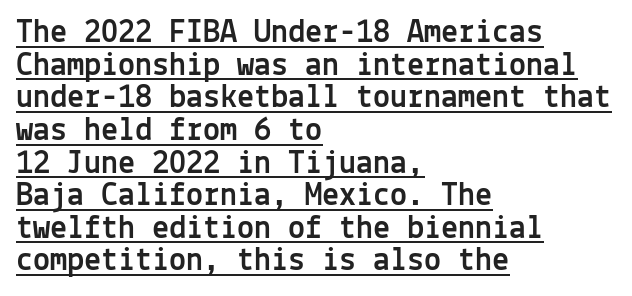
The image shows 34 px sans-serif type, upright, monospaced; set left-aligned, tight line spacing (0.96x), normal letter spacing, underlined; a medium x-height.
